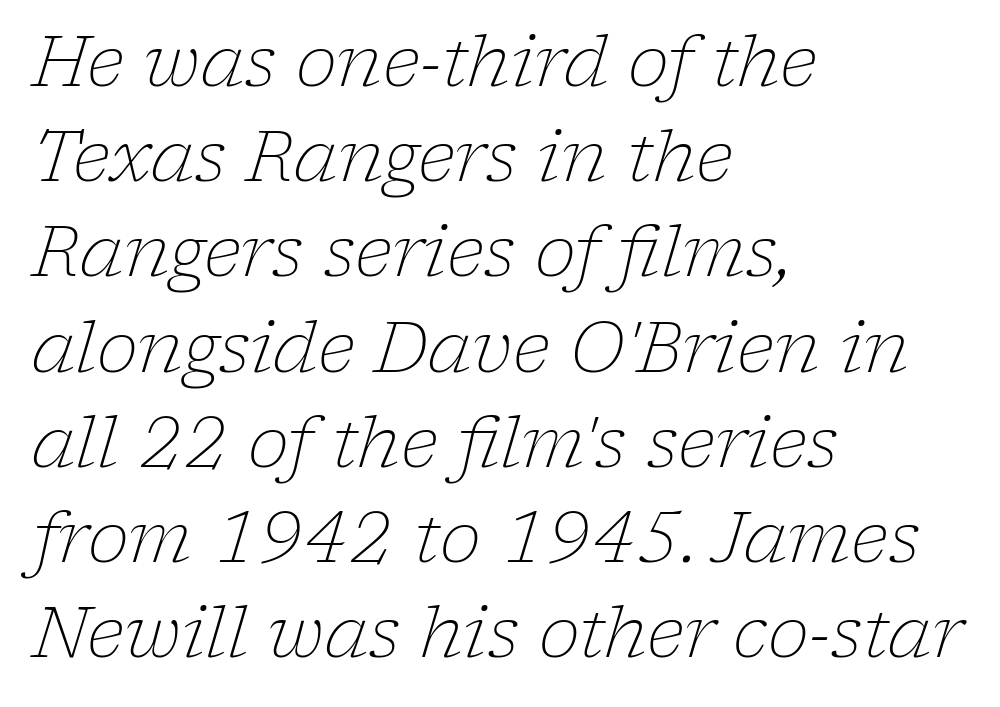
Q: Is the text bold? A: No.
Q: Is the text italic (slanted)? A: Yes, it leans right by about 17 degrees.
Q: Is the typeface a serif or a sans-serif typeface? A: Serif.
Q: Is the text underlined? A: No.
Q: How is the paragraph aligned? A: Left-aligned.
Q: Is the spacing between letters normal or unusually wide? A: Normal.
Q: Is the spacing between lines tight, normal or loose? A: Normal.
Q: Width (condensed, normal, or wide)? A: Normal.
Q: Stroke contrast? A: Low.
Q: x-height? A: Medium.
Q: Monospaced? A: No.
